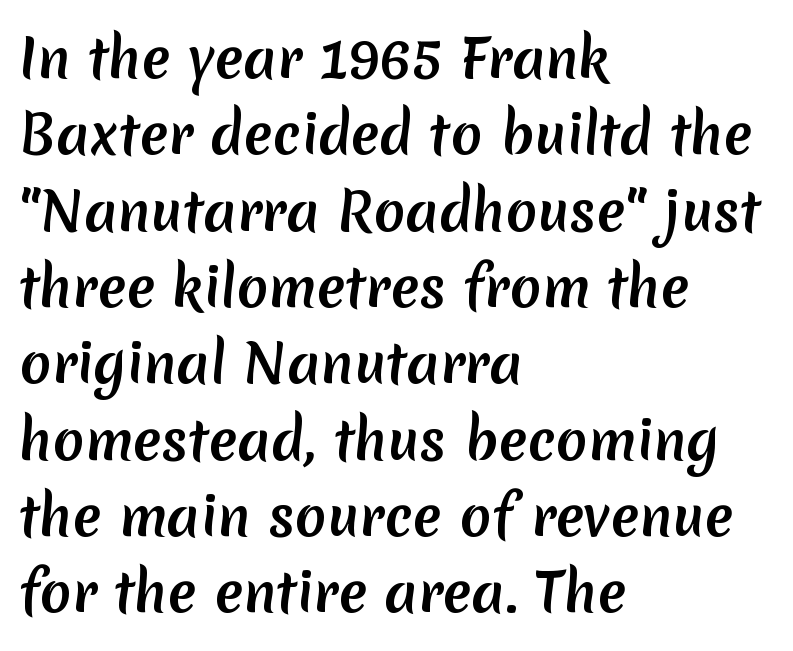
Descender tails drop into unmarked territory. Set as a true bold cut, around the 700 mark. The characters display no serif detailing; their extremities are plain. The lines are quadded left. Looks like regular typesetting: each glyph gets only the width it needs. Does the leading feel generous? No, just average.
